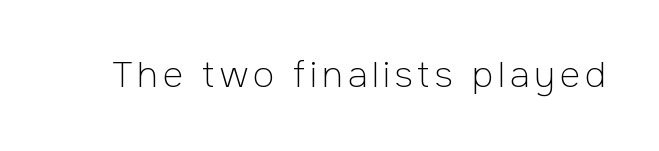
Q: Is the text bold? A: No.
Q: Is the text italic (slanted)? A: No, it is upright.
Q: Is the typeface a serif or a sans-serif typeface? A: Sans-serif.
Q: Is the text underlined? A: No.
Q: Width (condensed, normal, or wide)? A: Normal.
Q: Stroke contrast? A: Low.
Q: x-height? A: Medium.
Q: Monospaced? A: No.
